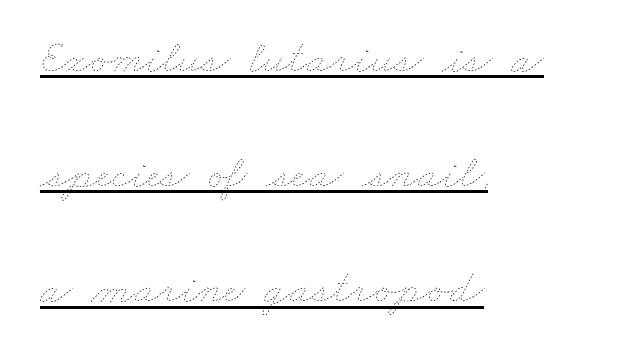
The image shows 47 px thin, wide type; set left-aligned, loose line spacing (2.45x), normal letter spacing, underlined; low stroke contrast and a small x-height.
